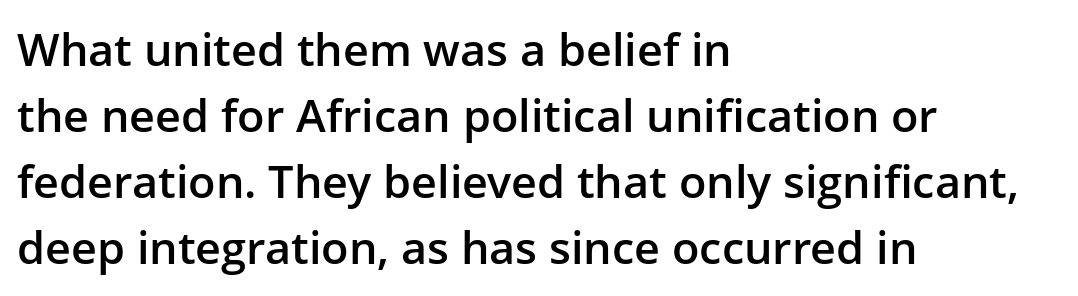
Q: Is the text bold? A: Semi-bold.
Q: Is the text italic (slanted)? A: No, it is upright.
Q: Is the typeface a serif or a sans-serif typeface? A: Sans-serif.
Q: Is the text underlined? A: No.
Q: How is the paragraph aligned? A: Left-aligned.
Q: Is the spacing between letters normal or unusually wide? A: Normal.
Q: Is the spacing between lines tight, normal or loose? A: Normal.
Q: Width (condensed, normal, or wide)? A: Normal.
Q: Stroke contrast? A: Low.
Q: x-height? A: Medium.
Q: Monospaced? A: No.
